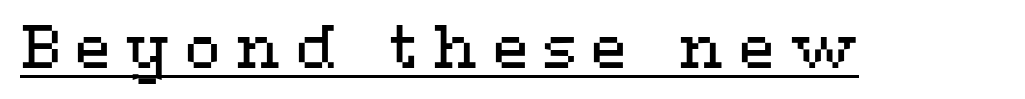
{"italic": "no", "bold": "no", "weight": "regular", "width": "wide", "stroke_contrast": "medium", "x_height": "medium", "monospaced": "no", "underline": "yes", "letter_spacing": "wide", "letter_spacing_em": 0.25, "glyph_px": 58}
